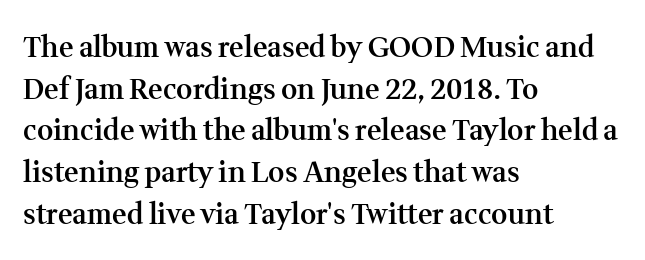
{"serif": "yes", "italic": "no", "bold": "semi", "weight": "semibold", "width": "normal", "stroke_contrast": "medium", "x_height": "medium", "monospaced": "no", "underline": "no", "align": "left", "line_spacing": "normal", "line_spacing_ratio": 1.49, "letter_spacing": "normal", "letter_spacing_em": 0.0, "glyph_px": 28}
